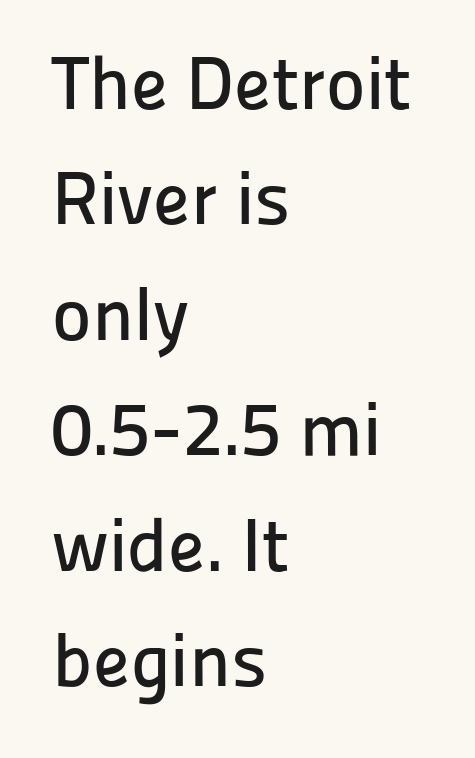
The image shows 75 px sans-serif type, upright; set left-aligned, normal line spacing (1.54x), normal letter spacing, not underlined; low stroke contrast and a medium x-height.
